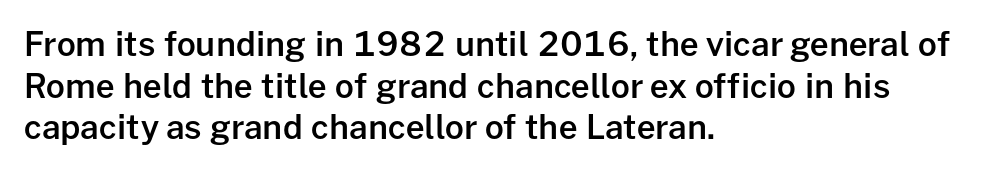
Characters remain perfectly vertical along every line. Inter-character spacing is left at the font's built-in metrics. Regarding leading, the lines here are spaced in the standard way. To sum up the face: it is a sans, with no serifs. Looks like regular typesetting: each glyph gets only the width it needs.
